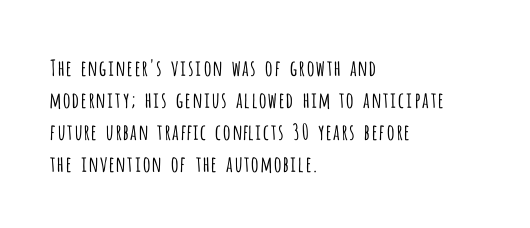
Q: Is the text bold? A: No.
Q: Is the text italic (slanted)? A: No, it is upright.
Q: Is the text underlined? A: No.
Q: How is the paragraph aligned? A: Left-aligned.
Q: Is the spacing between letters normal or unusually wide? A: Normal.
Q: Is the spacing between lines tight, normal or loose? A: Normal.
